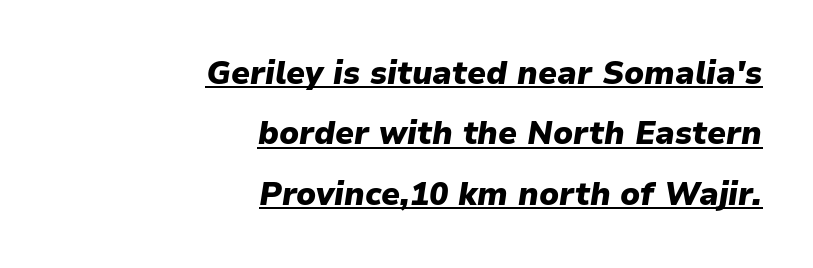
The image shows 32 px heavy type, italic (leaning right); set right-aligned, line spacing 1.89x, normal letter spacing, underlined; low stroke contrast and a medium x-height.
